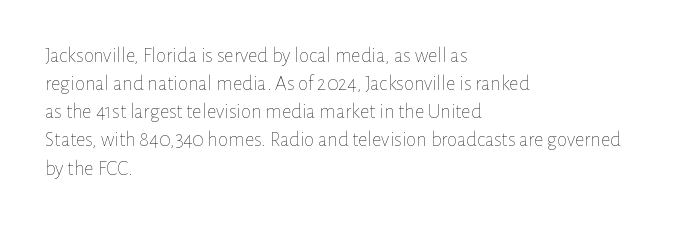
Q: Is the text bold? A: No.
Q: Is the text italic (slanted)? A: No, it is upright.
Q: Is the text underlined? A: No.
Q: How is the paragraph aligned? A: Left-aligned.
Q: Is the spacing between letters normal or unusually wide? A: Normal.
Q: Is the spacing between lines tight, normal or loose? A: Normal.
